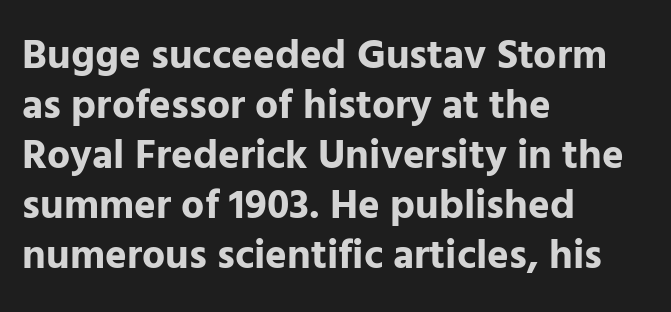
{"serif": "no", "italic": "no", "bold": "yes", "weight": "bold", "width": "normal", "stroke_contrast": "low", "x_height": "medium", "monospaced": "no", "underline": "no", "align": "left", "line_spacing_ratio": 1.22, "letter_spacing": "normal", "letter_spacing_em": 0.0, "glyph_px": 41}
